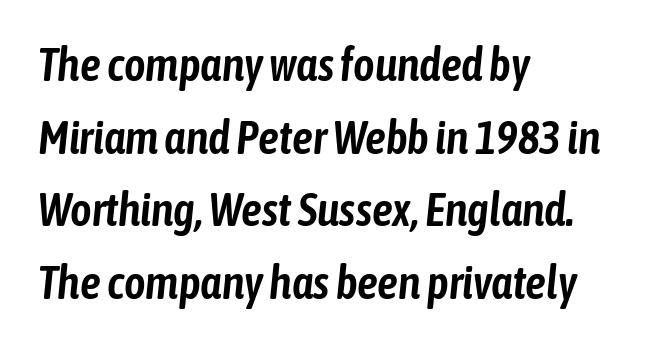
The image shows 46 px condensed type, italic (leaning right); set left-aligned, normal line spacing (1.58x), normal letter spacing, not underlined; low stroke contrast and a medium x-height.
